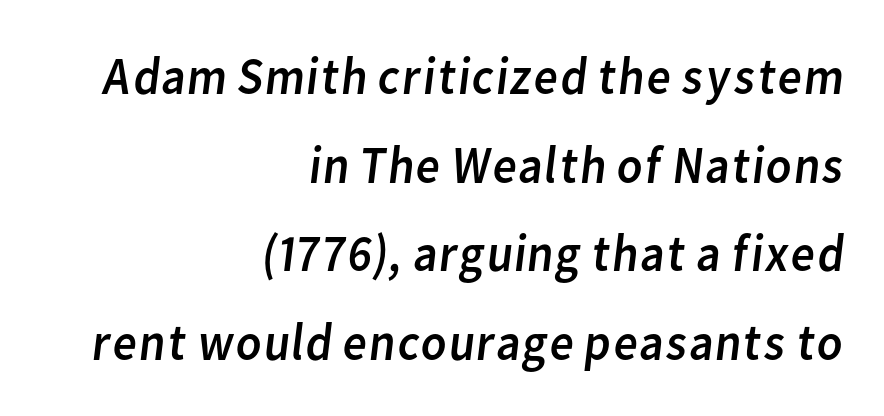
Q: Is the text bold? A: No.
Q: Is the typeface a serif or a sans-serif typeface? A: Sans-serif.
Q: Is the text underlined? A: No.
Q: How is the paragraph aligned? A: Right-aligned.
Q: Is the spacing between letters normal or unusually wide? A: Normal.
Q: Is the spacing between lines tight, normal or loose? A: Normal.
Q: Width (condensed, normal, or wide)? A: Normal.
Q: Stroke contrast? A: Low.
Q: x-height? A: Medium.
Q: Monospaced? A: No.
